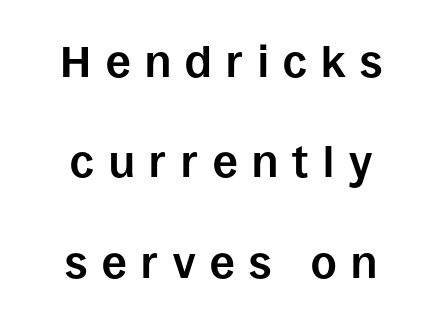
The space beneath each line is pristine and unruled. It's the straight-up-and-down kind of type. Does the leading feel generous? Absolutely, it's lavish. Heavy-handed strokes throughout: this text is bold. Spacing between characters has been opened up far beyond the box default. The passage shown is typeset with a sans-serif family.
